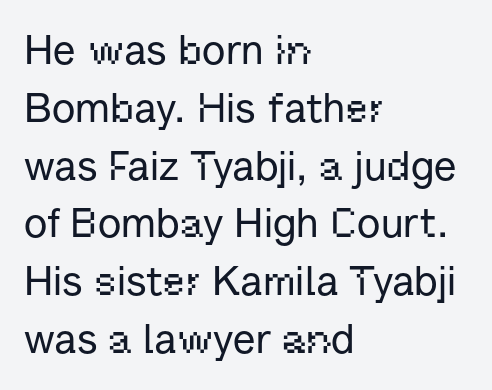
Q: Is the text italic (slanted)? A: No, it is upright.
Q: Is the typeface a serif or a sans-serif typeface? A: Sans-serif.
Q: Is the text underlined? A: No.
Q: How is the paragraph aligned? A: Left-aligned.
Q: Is the spacing between letters normal or unusually wide? A: Normal.
Q: Is the spacing between lines tight, normal or loose? A: Normal.
Q: Width (condensed, normal, or wide)? A: Normal.
Q: Stroke contrast? A: Low.
Q: x-height? A: Medium.
Q: Monospaced? A: No.
